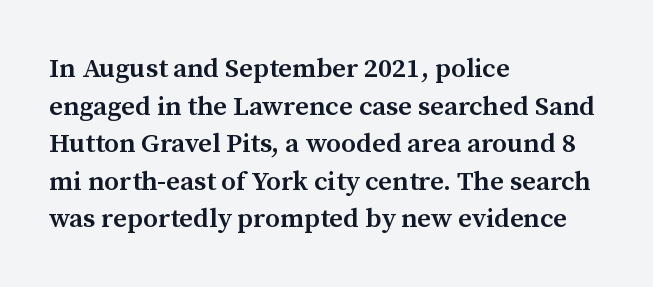
Q: Is the text bold? A: Semi-bold.
Q: Is the text italic (slanted)? A: No, it is upright.
Q: Is the text underlined? A: No.
Q: How is the paragraph aligned? A: Left-aligned.
Q: Is the spacing between letters normal or unusually wide? A: Normal.
Q: Is the spacing between lines tight, normal or loose? A: Normal.
